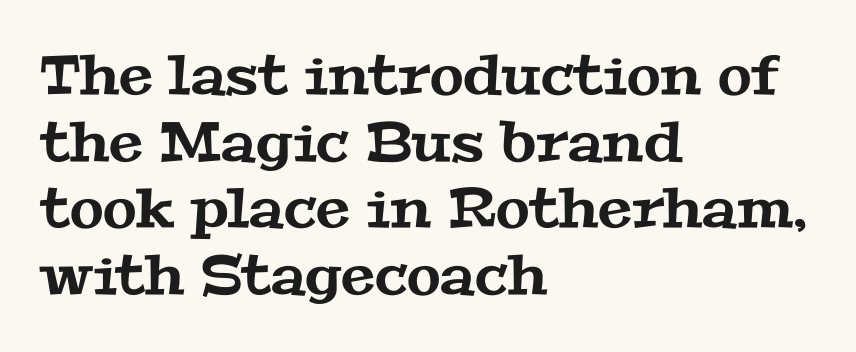
The image shows 55 px wide serif type; set left-aligned, line spacing 1.21x, normal letter spacing, not underlined; medium stroke contrast and a medium x-height.
